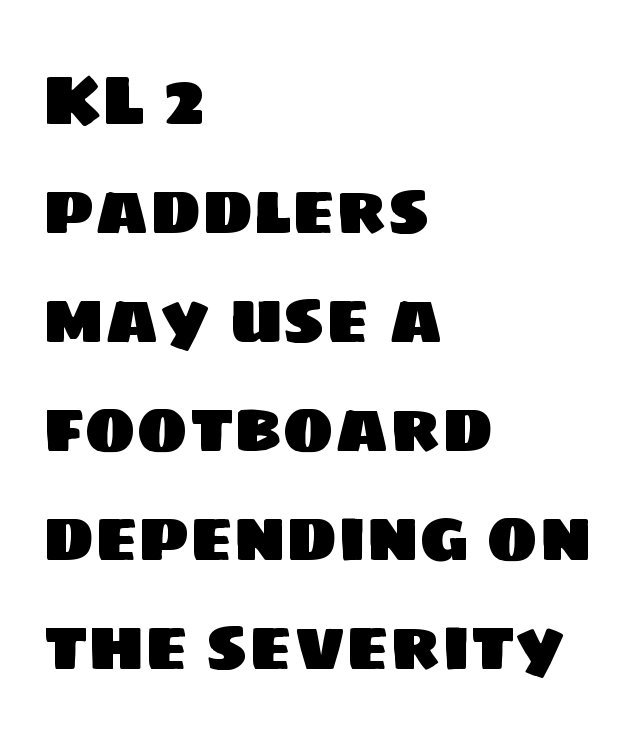
Q: Is the typeface a serif or a sans-serif typeface? A: Sans-serif.
Q: Is the text underlined? A: No.
Q: How is the paragraph aligned? A: Left-aligned.
Q: Is the spacing between letters normal or unusually wide? A: Normal.
Q: Is the spacing between lines tight, normal or loose? A: Normal.
Q: Width (condensed, normal, or wide)? A: Normal.
Q: Stroke contrast? A: Low.
Q: x-height? A: Large.
Q: Monospaced? A: No.
